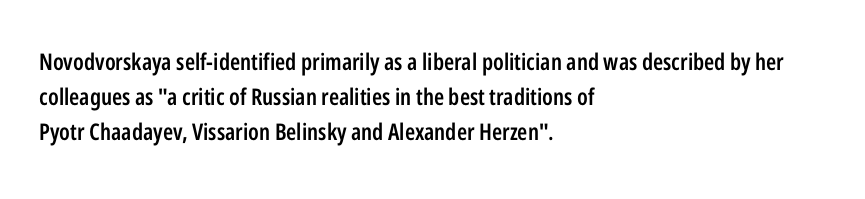
The image shows 23 px text type, upright; set left-aligned, normal line spacing (1.52x), normal letter spacing, not underlined.
